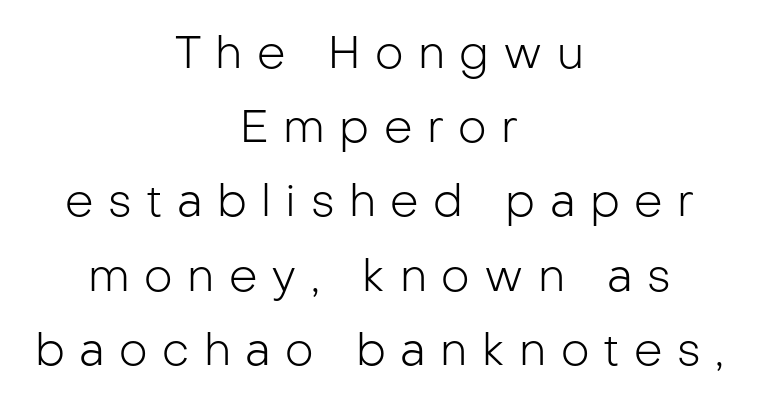
This sample uses expanded letter spacing, leaving extra air between glyphs. Ink coverage per letter is moderate at most. Check where the strokes stop: nothing finishes them off — pure sans. The face used here is proportionally spaced, like ordinary book or web type.
